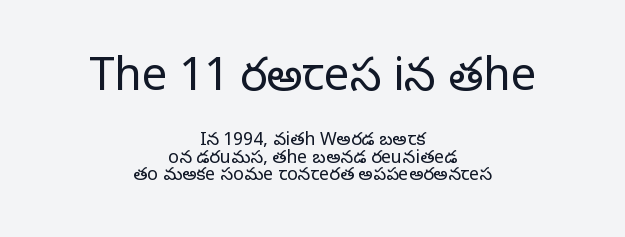
Q: Is the text bold? A: No.
Q: Is the text italic (slanted)? A: No, it is upright.
Q: Is the typeface a serif or a sans-serif typeface? A: Serif.
Q: Is the text underlined? A: No.
Q: How is the paragraph aligned? A: Centered.
Q: Is the spacing between letters normal or unusually wide? A: Normal.
Q: Is the spacing between lines tight, normal or loose? A: Tight.
Q: Which block of text is set in a larger size, the first (top) or the second (bottom)? A: The first (top) one.
Q: Width (condensed, normal, or wide)? A: Normal.
Q: Stroke contrast? A: Low.
Q: x-height? A: Large.
Q: Monospaced? A: No.
